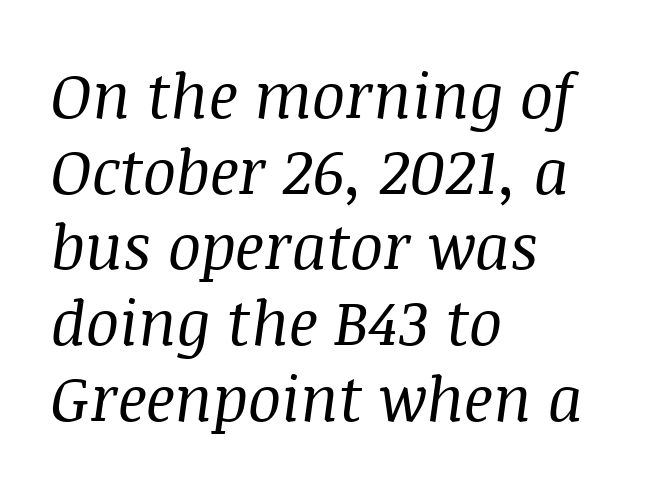
The glyphs look as if they've been sheared to an angle. Unbolded letterforms with no extra heft. The glyphs are unaccompanied by any horizontal stroke below them. Character widths vary here, with narrow letters taking less room than wide ones.
